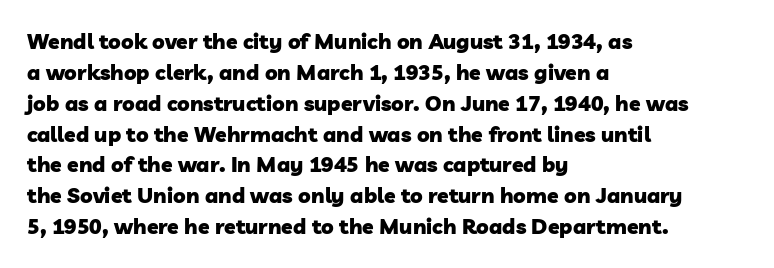
{"bold": "yes", "underline": "no", "align": "left", "line_spacing": "normal", "line_spacing_ratio": 1.47, "letter_spacing": "normal", "letter_spacing_em": 0.0, "glyph_px": 21}
